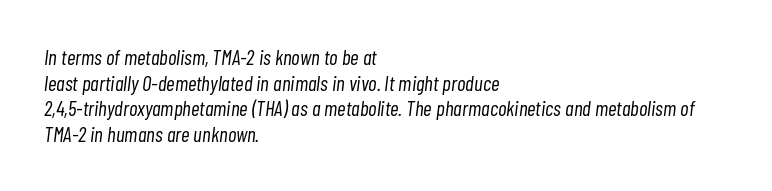
Q: Is the text bold? A: No.
Q: Is the text italic (slanted)? A: Yes, it leans right by about 7 degrees.
Q: Is the text underlined? A: No.
Q: How is the paragraph aligned? A: Left-aligned.
Q: Is the spacing between letters normal or unusually wide? A: Normal.
